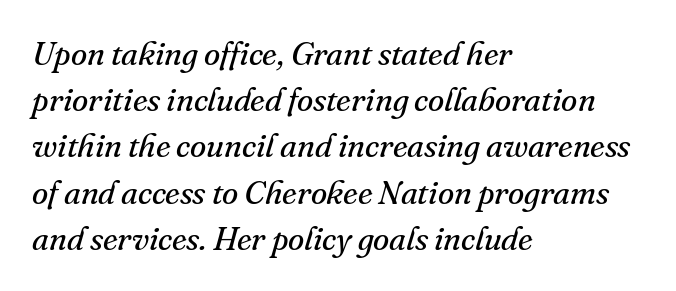
{"serif": "yes", "italic": "yes", "lean": "right", "slant_degrees": 16, "bold": "no", "weight": "regular", "width": "normal", "stroke_contrast": "medium", "x_height": "small", "monospaced": "no", "underline": "no", "align": "left", "line_spacing": "normal", "line_spacing_ratio": 1.4, "letter_spacing": "normal", "letter_spacing_em": 0.0, "glyph_px": 33}
